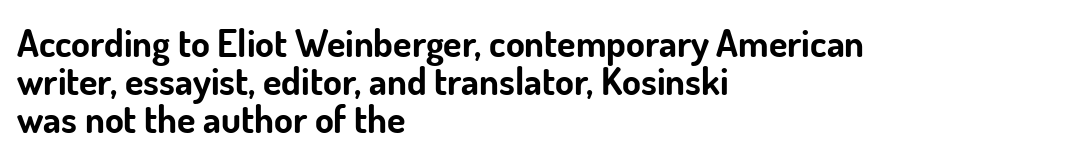
{"serif": "no", "italic": "no", "bold": "yes", "weight": "bold", "width": "normal", "stroke_contrast": "low", "x_height": "small", "monospaced": "no", "underline": "no", "align": "left", "line_spacing": "tight", "line_spacing_ratio": 1.0, "letter_spacing": "normal", "letter_spacing_em": 0.0, "glyph_px": 38}
